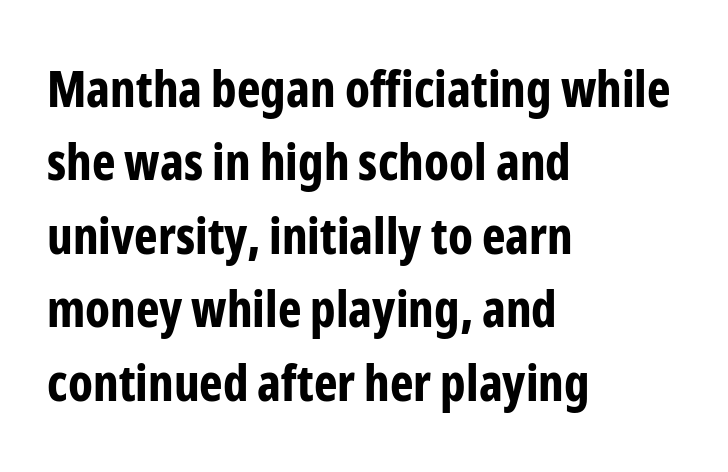
{"serif": "no", "italic": "no", "bold": "yes", "weight": "bold", "width": "condensed", "stroke_contrast": "low", "x_height": "medium", "monospaced": "no", "underline": "no", "align": "left", "line_spacing": "normal", "line_spacing_ratio": 1.47, "letter_spacing": "normal", "letter_spacing_em": 0.0, "glyph_px": 50}
